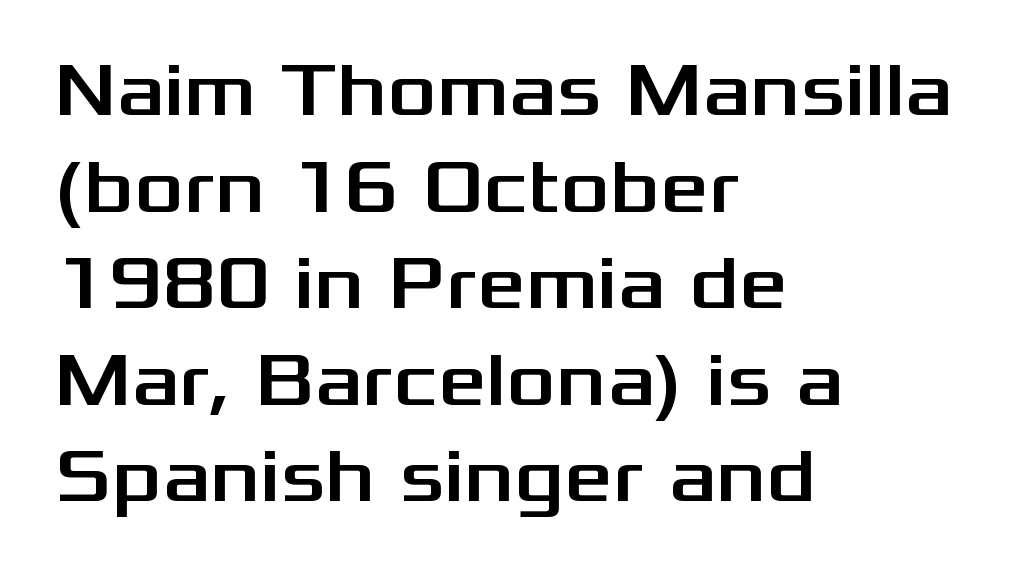
The rendering keeps characters at their native spacing. The leading is moderate, giving the passage an even texture. Where is the straight margin? On the left. The face used here is proportionally spaced, like ordinary book or web type.
